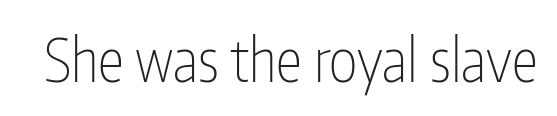
{"serif": "no", "italic": "no", "bold": "no", "weight": "thin", "width": "condensed", "stroke_contrast": "low", "x_height": "medium", "monospaced": "no", "underline": "no", "letter_spacing": "normal", "letter_spacing_em": 0.0, "glyph_px": 60}
